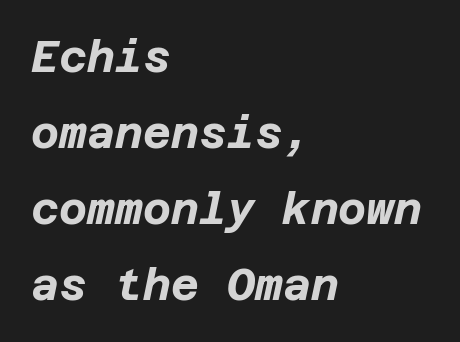
Words appear dense and cohesive because spacing is normal. Horizontal alignment here is leftward, the default for most running prose. The face used here has a pronounced slope to its letters. As a designer I'd log this as weight 700, bold. The zone under the glyphs is completely vacant.
